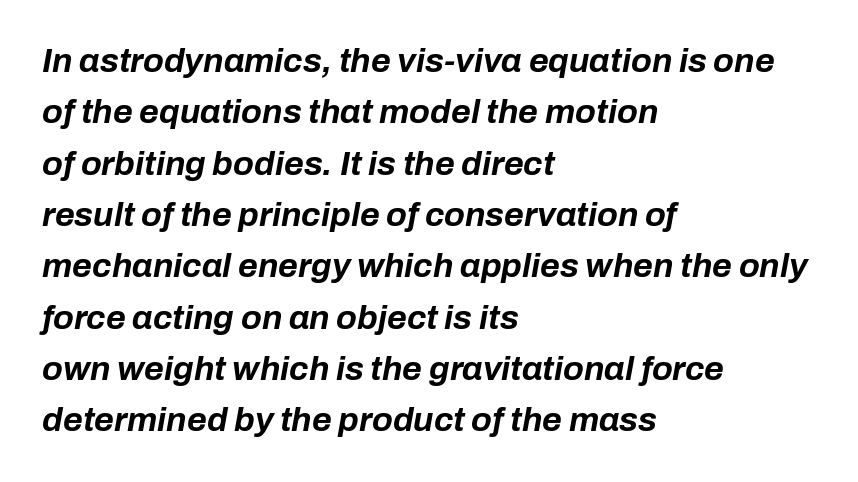
Honestly, the row spacing looks completely unremarkable. In terms of posture, this sample is oblique. Strong, thick strokes mark this as bold type. A typesetter would call this proportional, since set widths differ per character.
